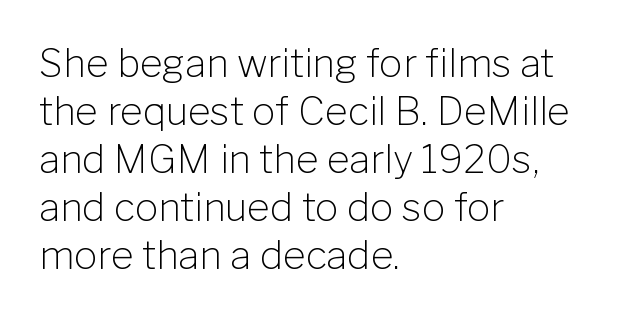
The image shows 39 px light sans-serif type, upright; set left-aligned, line spacing 1.23x, normal letter spacing, not underlined; low stroke contrast and a medium x-height.
